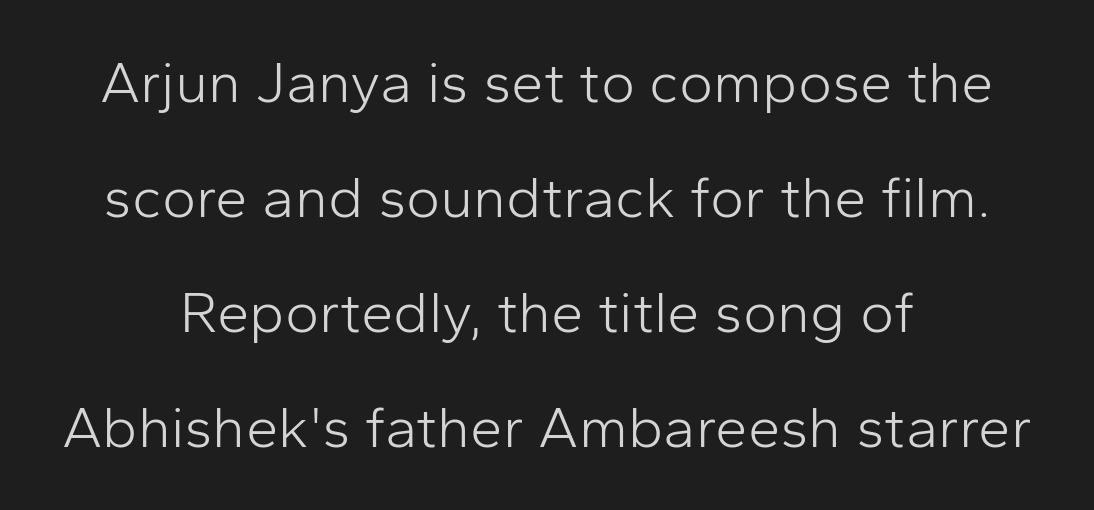
The image shows 58 px light sans-serif type, upright; set centered, loose line spacing (1.98x), normal letter spacing, not underlined; low stroke contrast and a medium x-height.
